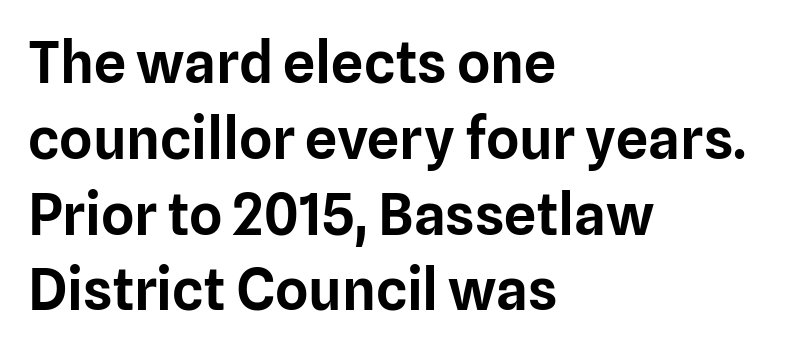
Tracking value appears to be zero — textbook default spacing. If you drew a line through each stem, it would be perfectly vertical. Glance below the letters and you will spot only blank space. A typesetter would call this leading conventional body-copy spacing. Leftover space on each line is placed entirely after the last word.
